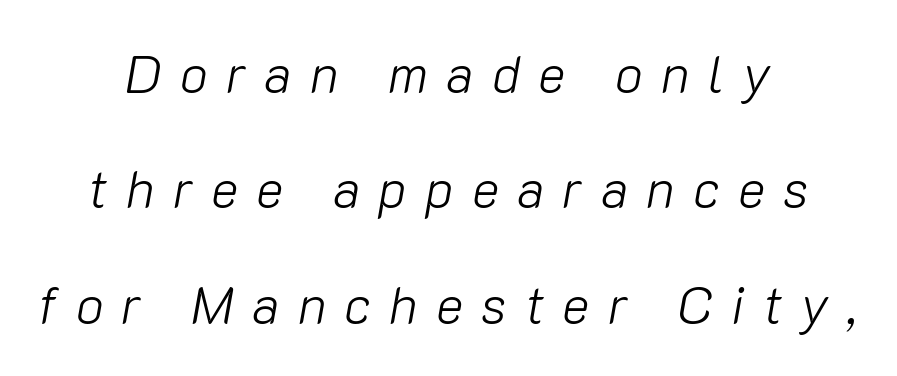
Casual observation: everything's sitting right in the middle. Looks like regular typesetting: each glyph gets only the width it needs. Notice how the stems are inclined rather than vertical — that's the hallmark of italics. The letterforms stand isolated, each surrounded by extra space. Underline: absent.
